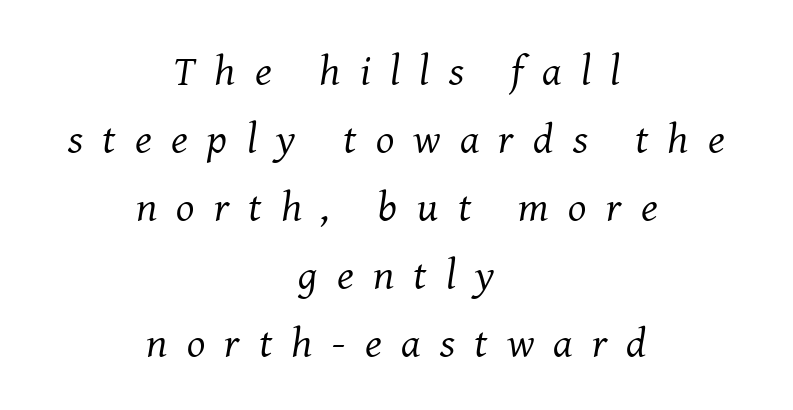
The image shows 43 px regular-weight serif type, italic (leaning right); set centered, normal line spacing (1.58x), unusually wide letter spacing (+0.45 em), not underlined; medium stroke contrast and a medium x-height.
